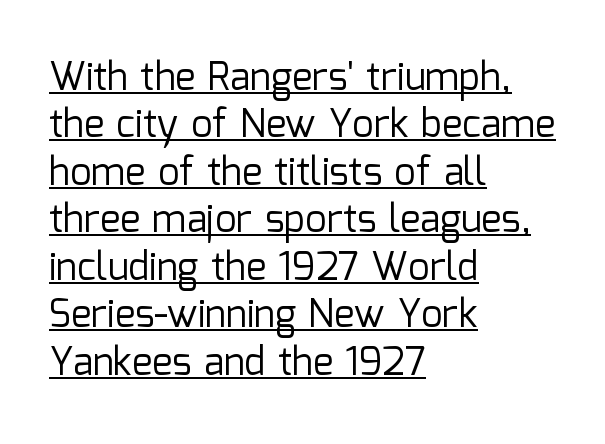
Q: Is the text bold? A: No.
Q: Is the text italic (slanted)? A: No, it is upright.
Q: Is the typeface a serif or a sans-serif typeface? A: Sans-serif.
Q: Is the text underlined? A: Yes.
Q: How is the paragraph aligned? A: Left-aligned.
Q: Is the spacing between letters normal or unusually wide? A: Normal.
Q: Is the spacing between lines tight, normal or loose? A: Normal.
Q: Width (condensed, normal, or wide)? A: Normal.
Q: Stroke contrast? A: Low.
Q: x-height? A: Medium.
Q: Monospaced? A: No.
